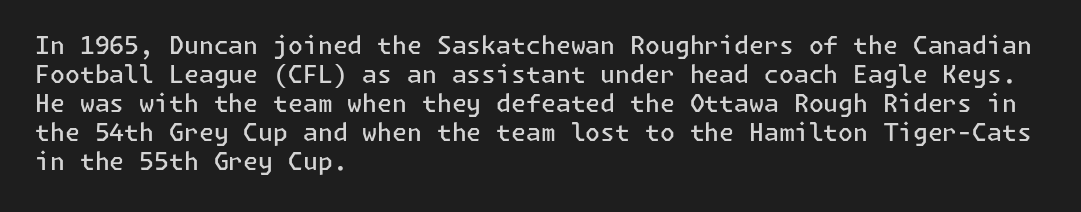
A fair bit of extra ink — the face is semibold, not bold. Reading down the block, your eye returns to a fixed left position each line. Style check: upright. Compared with typical body copy, the letter spacing here is the same. The passage shown is not underscored anywhere.
